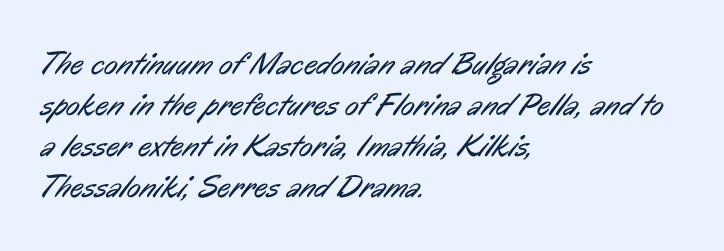
Plain, unruled lines of type. The rendering anchors every line to the left-hand side. The glyphs in this specimen are sans serif. Compared with typical paragraphs, the rows here are spaced about the same.
